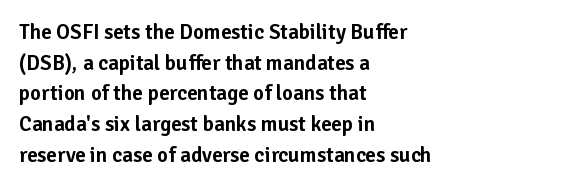
{"italic": "no", "underline": "no", "align": "left", "line_spacing": "normal", "line_spacing_ratio": 1.46, "letter_spacing": "normal", "letter_spacing_em": 0.0, "glyph_px": 21}
